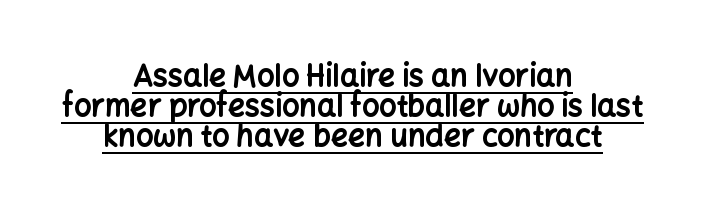
{"serif": "no", "italic": "no", "bold": "yes", "weight": "bold", "width": "normal", "stroke_contrast": "low", "x_height": "medium", "monospaced": "no", "underline": "yes", "align": "center", "line_spacing": "tight", "line_spacing_ratio": 1.0, "letter_spacing": "normal", "letter_spacing_em": 0.0, "glyph_px": 30}
